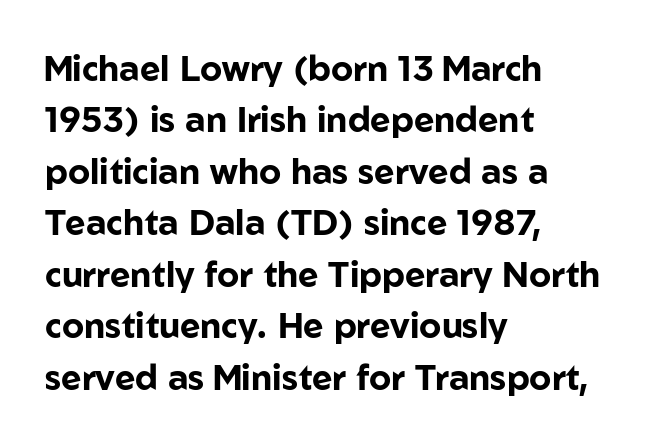
Q: Is the text bold? A: Yes.
Q: Is the text italic (slanted)? A: No, it is upright.
Q: Is the typeface a serif or a sans-serif typeface? A: Sans-serif.
Q: Is the text underlined? A: No.
Q: How is the paragraph aligned? A: Left-aligned.
Q: Is the spacing between letters normal or unusually wide? A: Normal.
Q: Is the spacing between lines tight, normal or loose? A: Normal.
Q: Width (condensed, normal, or wide)? A: Normal.
Q: Stroke contrast? A: Low.
Q: x-height? A: Medium.
Q: Monospaced? A: No.
